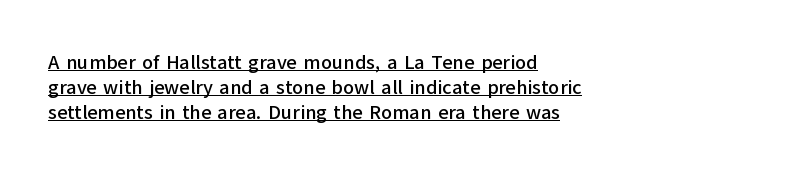
{"italic": "no", "underline": "yes", "align": "left", "line_spacing": "normal", "line_spacing_ratio": 1.25, "letter_spacing": "normal", "letter_spacing_em": 0.0, "glyph_px": 20}
